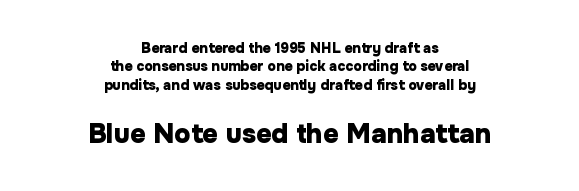
{"italic": "no", "bold": "yes", "underline": "no", "align": "center", "line_spacing": "normal", "line_spacing_ratio": 1.31, "letter_spacing": "normal", "letter_spacing_em": 0.0, "larger_block": "second", "size_ratio": 1.93, "glyph_px": 27}
